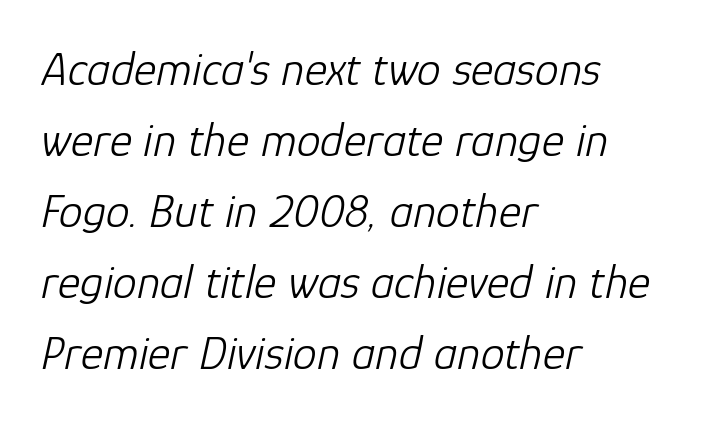
The image shows 48 px light type, italic (leaning right); set left-aligned, normal line spacing (1.48x), normal letter spacing, not underlined; low stroke contrast and a medium x-height.
